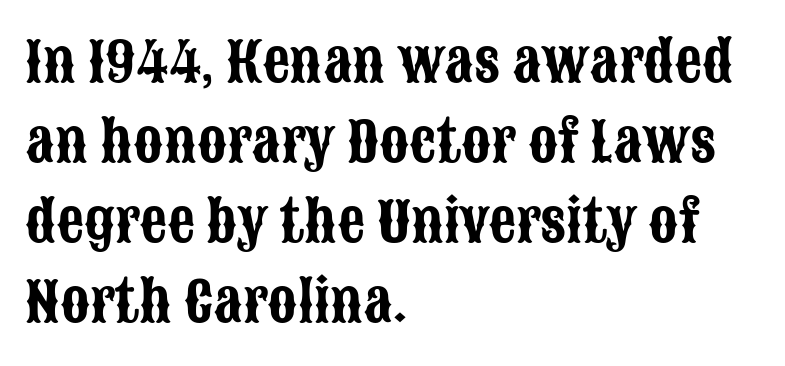
The image shows 54 px condensed sans-serif type, upright; set left-aligned, normal line spacing (1.48x), normal letter spacing, not underlined; low stroke contrast and a large x-height.
